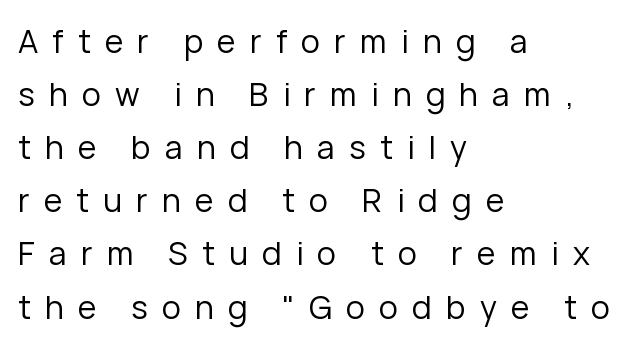
The image shows 32 px regular-weight sans-serif type, upright; set left-aligned, normal line spacing (1.66x), unusually wide letter spacing (+0.44 em), not underlined; low stroke contrast and a medium x-height.
